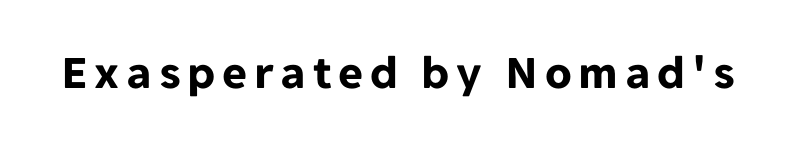
The image shows 48 px bold sans-serif type, upright; set not underlined; low stroke contrast and a medium x-height.
